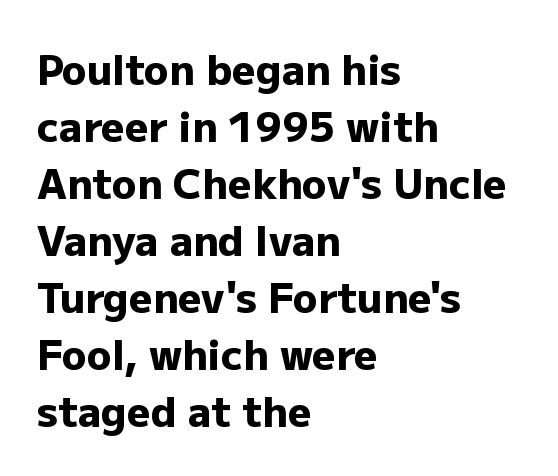
{"serif": "no", "italic": "no", "bold": "yes", "weight": "heavy", "width": "normal", "stroke_contrast": "low", "x_height": "medium", "monospaced": "no", "underline": "no", "align": "left", "line_spacing": "normal", "line_spacing_ratio": 1.39, "letter_spacing": "normal", "letter_spacing_em": 0.0, "glyph_px": 41}
